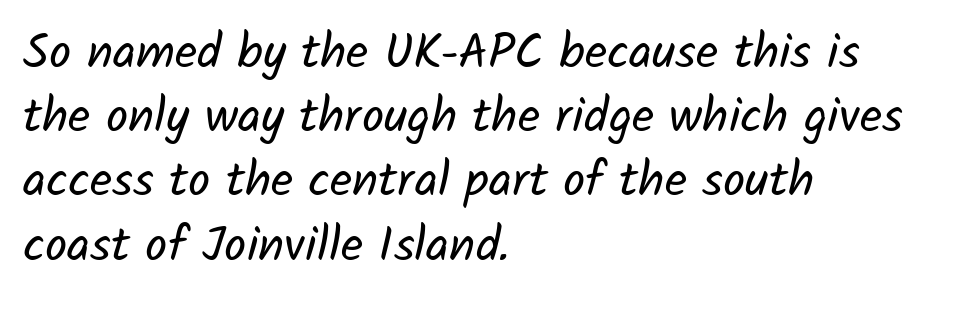
Q: Is the text bold? A: No.
Q: Is the typeface a serif or a sans-serif typeface? A: Sans-serif.
Q: Is the text underlined? A: No.
Q: How is the paragraph aligned? A: Left-aligned.
Q: Is the spacing between letters normal or unusually wide? A: Normal.
Q: Is the spacing between lines tight, normal or loose? A: Normal.
Q: Width (condensed, normal, or wide)? A: Normal.
Q: Stroke contrast? A: Low.
Q: x-height? A: Medium.
Q: Monospaced? A: No.
